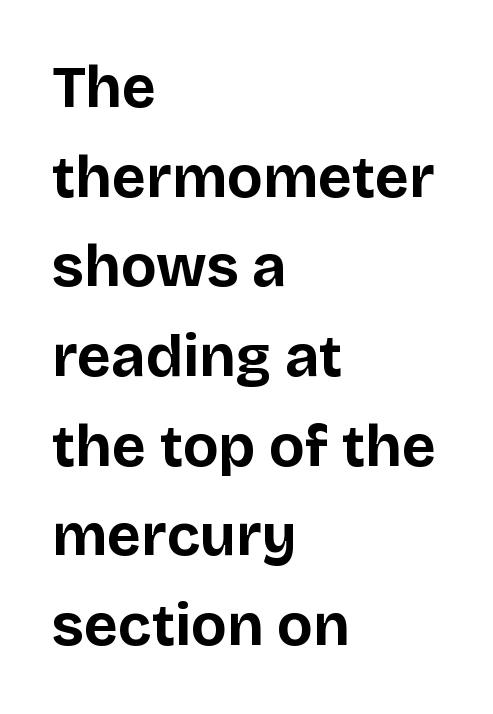
Q: Is the text bold? A: Yes.
Q: Is the text italic (slanted)? A: No, it is upright.
Q: Is the typeface a serif or a sans-serif typeface? A: Sans-serif.
Q: Is the text underlined? A: No.
Q: How is the paragraph aligned? A: Left-aligned.
Q: Is the spacing between letters normal or unusually wide? A: Normal.
Q: Is the spacing between lines tight, normal or loose? A: Normal.
Q: Width (condensed, normal, or wide)? A: Normal.
Q: Stroke contrast? A: Low.
Q: x-height? A: Large.
Q: Monospaced? A: No.
